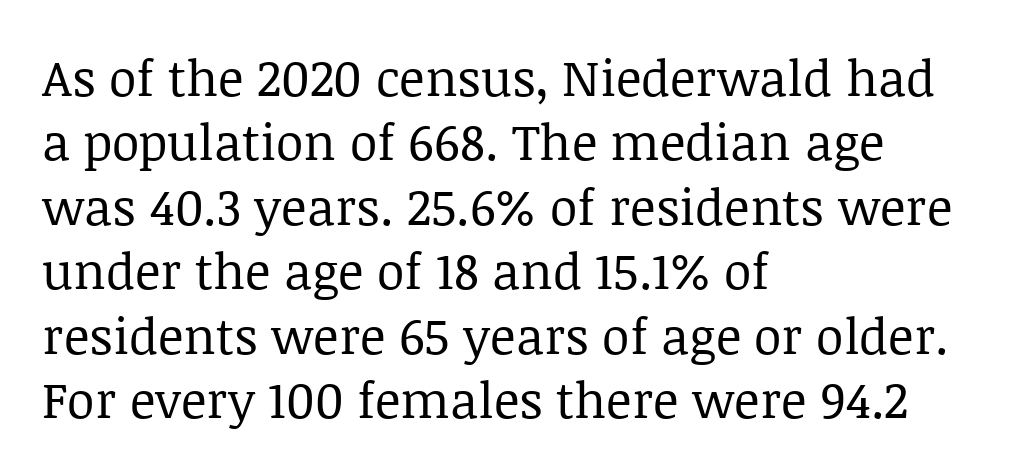
Clear beneath every line of the passage. Heft: none added — not bold. The horizontal fit of the characters is conventional and even. This sample is left-justified, so line endings fall wherever the words run out.
